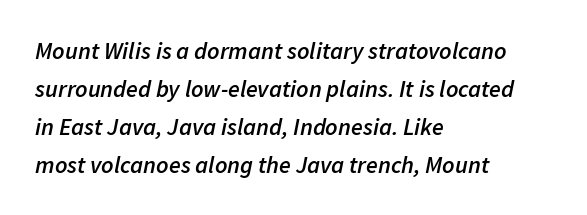
The image shows 24 px text type, italic (leaning right); set left-aligned, normal line spacing (1.58x), normal letter spacing, not underlined.
